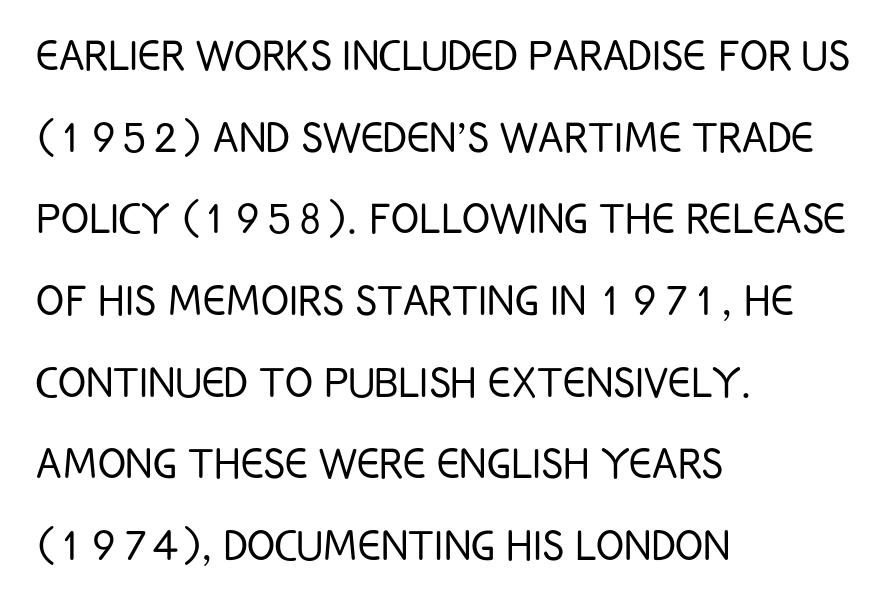
{"serif": "no", "italic": "no", "bold": "no", "weight": "light", "width": "condensed", "stroke_contrast": "low", "x_height": "large", "monospaced": "no", "underline": "no", "align": "left", "line_spacing": "normal", "line_spacing_ratio": 1.57, "letter_spacing": "normal", "letter_spacing_em": 0.0, "glyph_px": 52}
